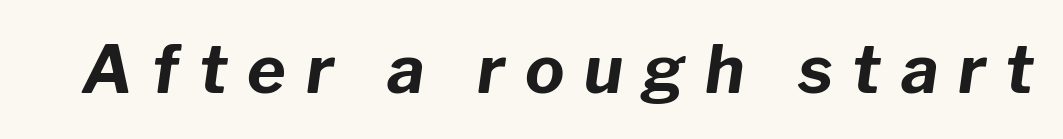
The image shows 66 px bold type, italic (leaning right); set unusually wide letter spacing (+0.3 em), not underlined; low stroke contrast and a medium x-height.
